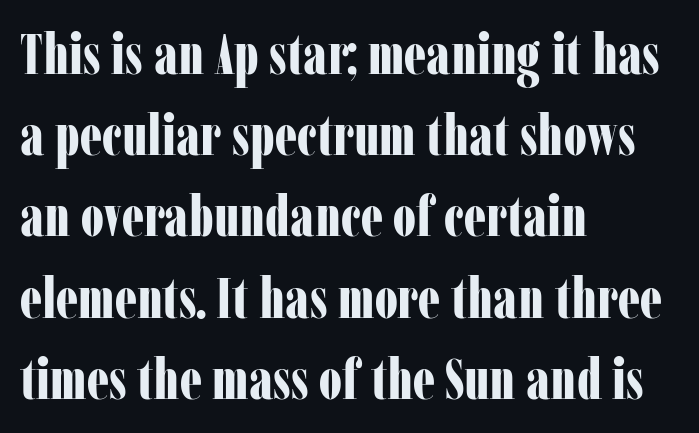
Q: Is the text bold? A: Yes.
Q: Is the text italic (slanted)? A: No, it is upright.
Q: Is the typeface a serif or a sans-serif typeface? A: Serif.
Q: Is the text underlined? A: No.
Q: How is the paragraph aligned? A: Left-aligned.
Q: Is the spacing between letters normal or unusually wide? A: Normal.
Q: Is the spacing between lines tight, normal or loose? A: Normal.
Q: Width (condensed, normal, or wide)? A: Condensed.
Q: Stroke contrast? A: Low.
Q: x-height? A: Medium.
Q: Monospaced? A: No.
